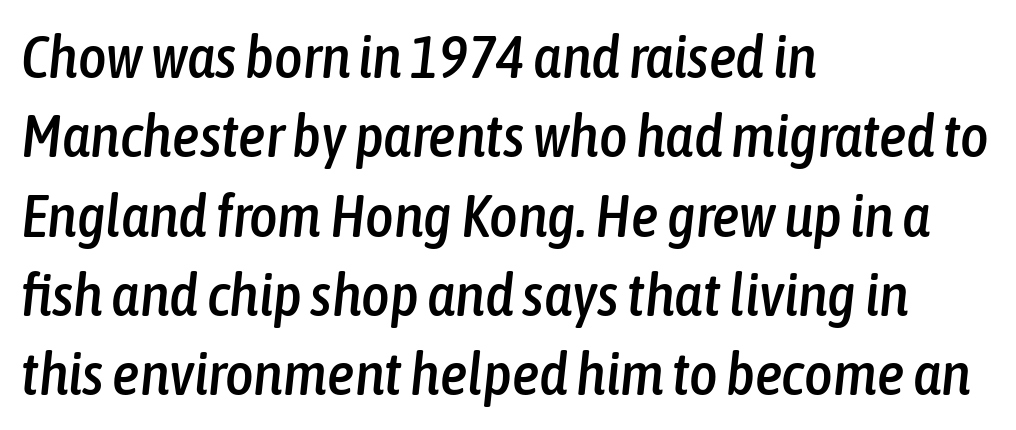
Has an underline been added? It has not. A typesetter would call this proportional, since set widths differ per character. The rendering keeps characters at their native spacing. The line-height multiplier appears to be the usual default.
